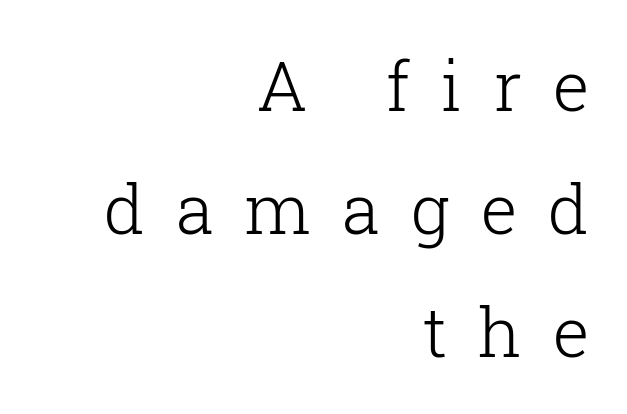
This sample uses a serif face. Beneath every word, the page is bare. The typeface has the unassuming heft of standard copy or less. The rendering inserts visible extra space after every character. Varying glyph widths throughout — classic text-font behaviour.
